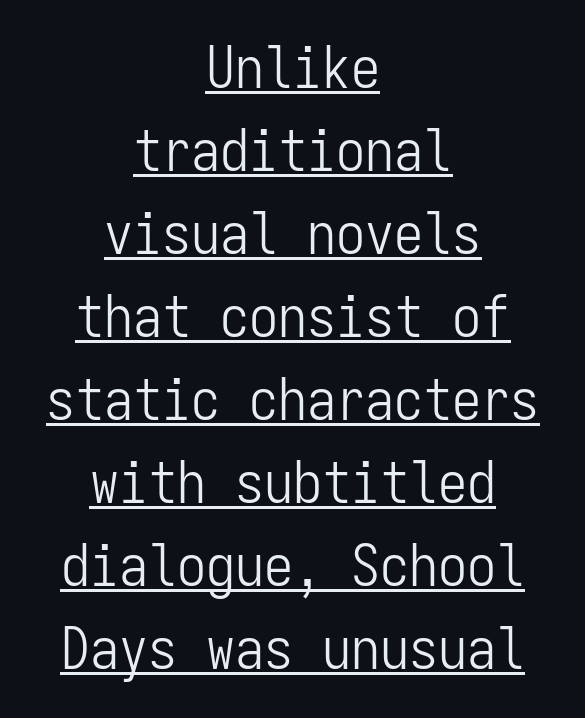
The image shows 58 px light, condensed sans-serif type, upright, monospaced; set centered, normal line spacing (1.43x), normal letter spacing, underlined; low stroke contrast and a medium x-height.
